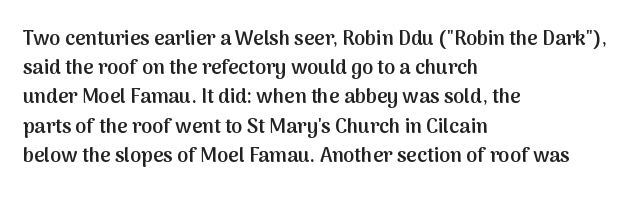
Q: Is the text bold? A: Semi-bold.
Q: Is the text italic (slanted)? A: No, it is upright.
Q: Is the text underlined? A: No.
Q: How is the paragraph aligned? A: Left-aligned.
Q: Is the spacing between letters normal or unusually wide? A: Normal.
Q: Is the spacing between lines tight, normal or loose? A: Normal.
